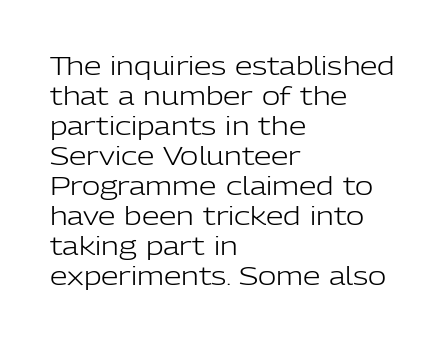
{"italic": "no", "bold": "no", "underline": "no", "align": "left", "line_spacing_ratio": 1.2, "letter_spacing": "normal", "letter_spacing_em": 0.0, "glyph_px": 25}
